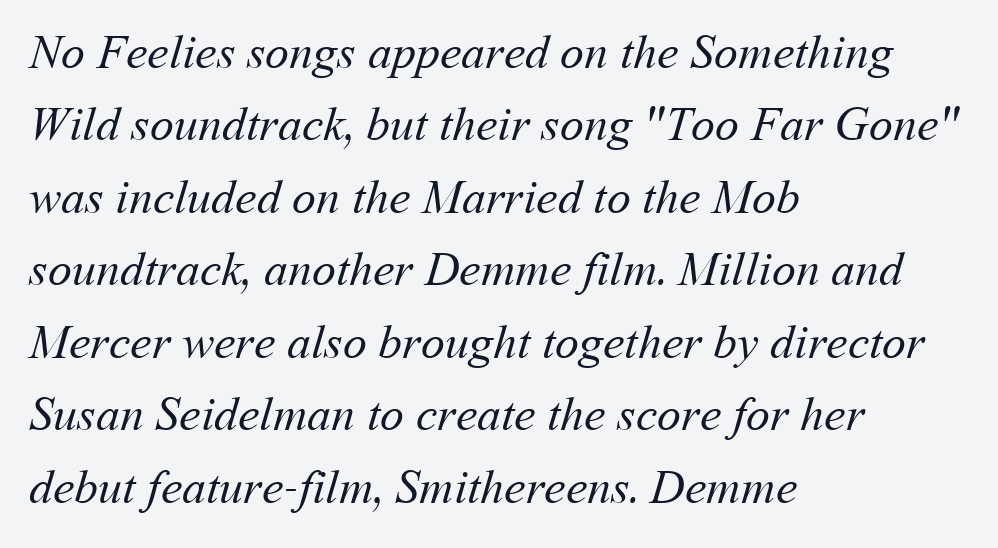
{"bold": "no", "weight": "regular", "width": "normal", "stroke_contrast": "medium", "x_height": "medium", "monospaced": "no", "underline": "no", "align": "left", "line_spacing": "normal", "line_spacing_ratio": 1.51, "letter_spacing": "normal", "letter_spacing_em": 0.0, "glyph_px": 48}
